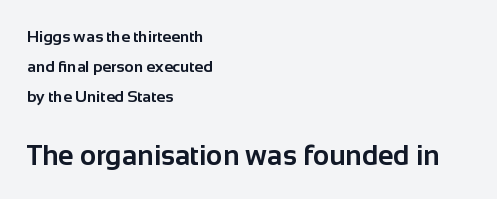
{"serif": "no", "italic": "no", "bold": "yes", "weight": "bold", "width": "normal", "stroke_contrast": "low", "x_height": "medium", "monospaced": "no", "underline": "no", "align": "left", "line_spacing_ratio": 1.87, "letter_spacing": "normal", "letter_spacing_em": 0.0, "larger_block": "second", "size_ratio": 1.75, "glyph_px": 28}
